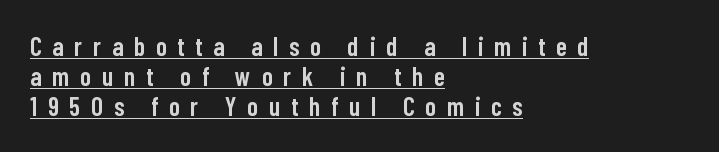
Students, observe: this is what under-led, compact text looks like. The letters are spread apart with noticeably loose tracking. As a designer I'd log this as weight 600, semibold. This sample is left-justified, so line endings fall wherever the words run out.
